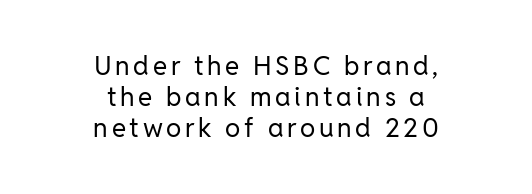
The image shows 26 px text type, upright; set centered, line spacing 1.2x, not underlined.
